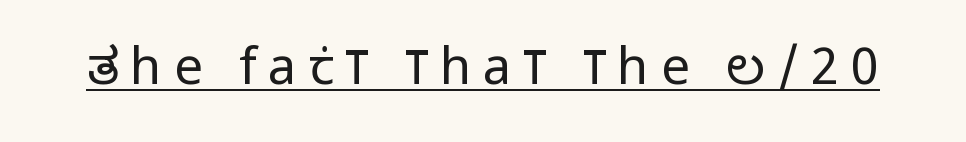
Caption: lettering with a line underneath. Is this a sans? Yes — the strokes have no serifs. Every stem runs plumb, perpendicular to the baseline. Character widths vary here, with narrow letters taking less room than wide ones. Here the glyphs are tracked loosely, breaking word shapes into spaced letters. No letter is thick-stroked: the sample isn't bold.
